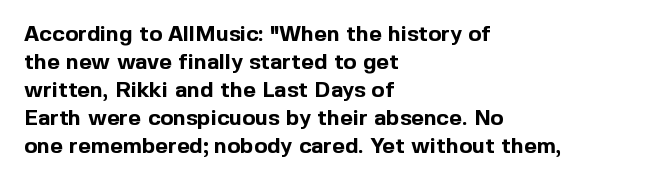
Q: Is the text bold? A: Yes.
Q: Is the text italic (slanted)? A: No, it is upright.
Q: Is the text underlined? A: No.
Q: How is the paragraph aligned? A: Left-aligned.
Q: Is the spacing between letters normal or unusually wide? A: Normal.
Q: Is the spacing between lines tight, normal or loose? A: Normal.
